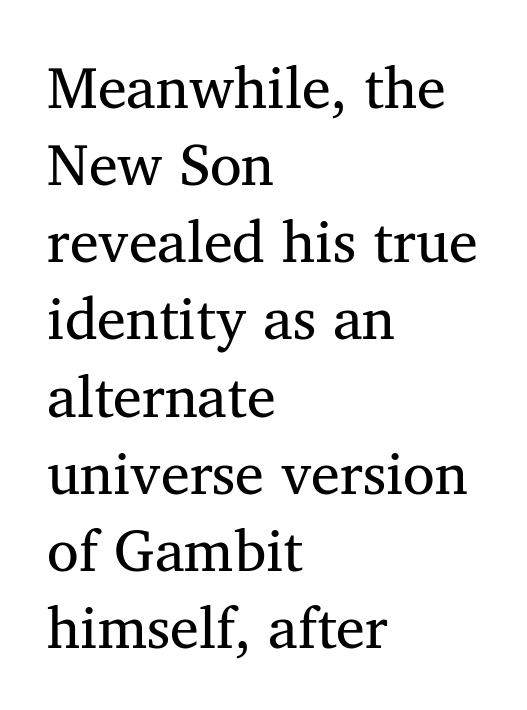
Each letter keeps its own natural width here, so spacing adapts to shape. The face used here is rendered with its standard letterfit. Short and long lines alike share a common starting point at left. Are there feet on the stems? There are — it's a serif. Is this a heavy cut? Hardly; it is regular or lighter. Lines of text with bare space underneath.
